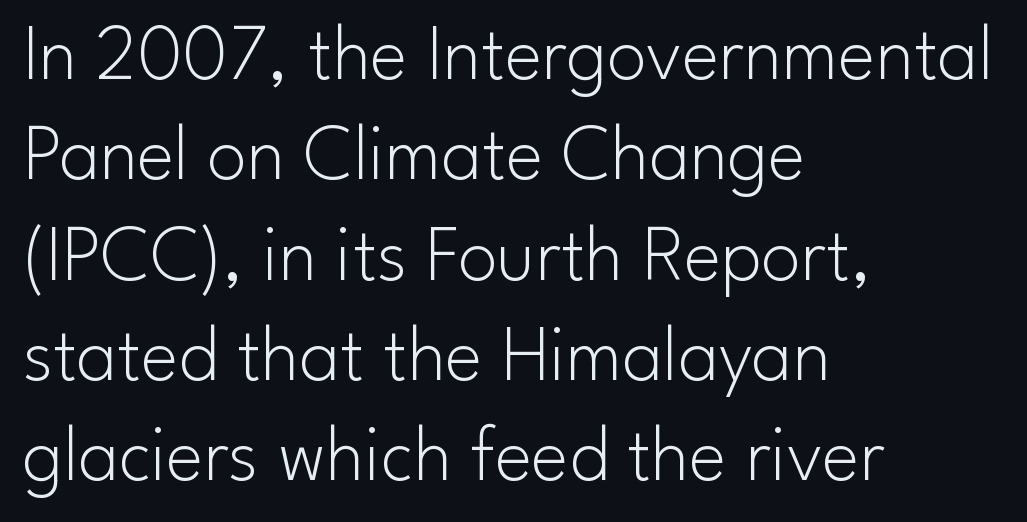
{"serif": "no", "italic": "no", "bold": "no", "weight": "light", "width": "normal", "stroke_contrast": "low", "x_height": "small", "monospaced": "no", "underline": "no", "align": "left", "line_spacing": "normal", "line_spacing_ratio": 1.27, "letter_spacing": "normal", "letter_spacing_em": 0.0, "glyph_px": 79}
